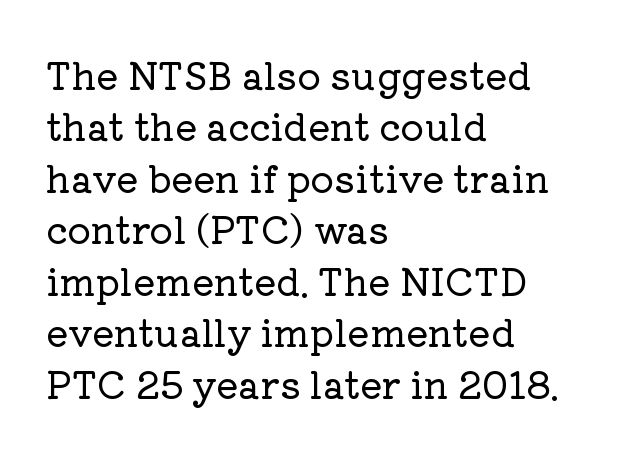
Q: Is the text italic (slanted)? A: No, it is upright.
Q: Is the typeface a serif or a sans-serif typeface? A: Serif.
Q: Is the text underlined? A: No.
Q: How is the paragraph aligned? A: Left-aligned.
Q: Is the spacing between letters normal or unusually wide? A: Normal.
Q: Is the spacing between lines tight, normal or loose? A: Normal.
Q: Width (condensed, normal, or wide)? A: Normal.
Q: Stroke contrast? A: Low.
Q: x-height? A: Medium.
Q: Monospaced? A: No.
